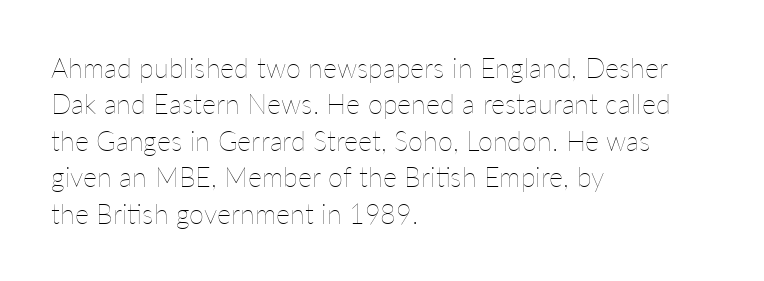
The image shows 27 px text type, upright; set left-aligned, normal line spacing (1.35x), normal letter spacing, not underlined.
